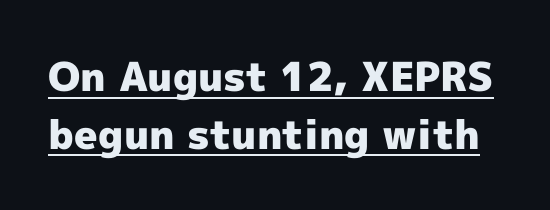
Italic? Not at all — the glyphs are vertical. The letters carry no serifs — their stems end cleanly without finishing strokes. Typesetter's note: full bold, strokes at maximum text heaviness. Honestly, the row spacing looks completely unremarkable. The typesetter has applied underlining to the passage shown.
